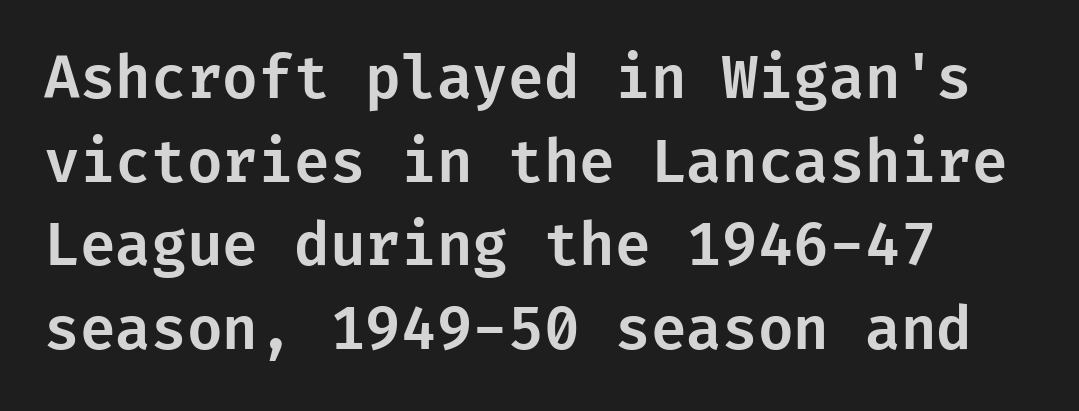
The image shows 58 px sans-serif type, upright; set normal line spacing (1.44x), normal letter spacing, not underlined; low stroke contrast and a medium x-height.
